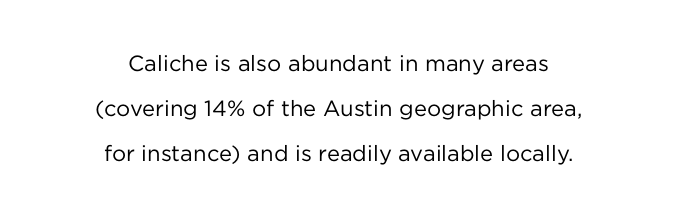
The lettering holds an erect, upright posture throughout. The type is set solid horizontally, with unmodified tracking. The glyphs are unaccompanied by any horizontal stroke below them. Compared with typical paragraphs, the rows here are farther apart. Weight class: somewhere from thin through regular. The setting favours the middle, as headings and verse often do.
